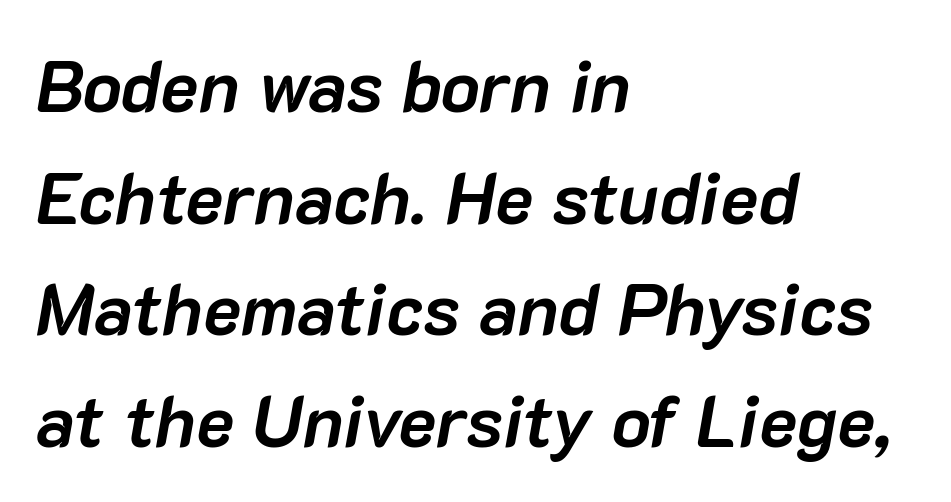
{"italic": "yes", "lean": "right", "slant_degrees": 10, "bold": "yes", "weight": "semibold", "width": "normal", "stroke_contrast": "low", "x_height": "medium", "monospaced": "no", "underline": "no", "align": "left", "line_spacing": "normal", "line_spacing_ratio": 1.55, "letter_spacing": "normal", "letter_spacing_em": 0.0, "glyph_px": 72}
